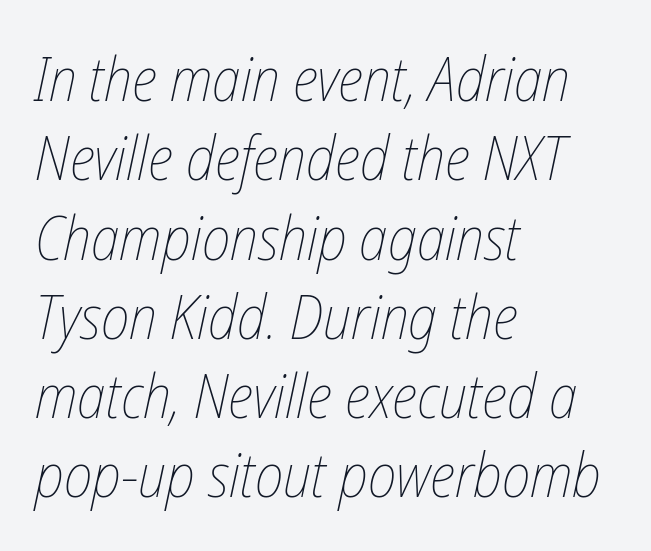
A typesetter would call this leading conventional body-copy spacing. The letters look calm and open, with moderate or lighter stems. The space beneath each line is pristine and unruled. There is no visible air inserted between adjacent glyphs. Every row of glyphs begins at an identical x-position on the left.
